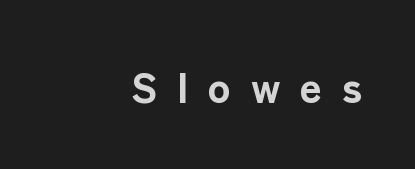
Think of a printed novel: that variable character pitch is what you see here. Is the type bold? Yes — the strokes are clearly thick and heavy. The space directly below the letters is spotless. The specimen reads as upright at a glance.
